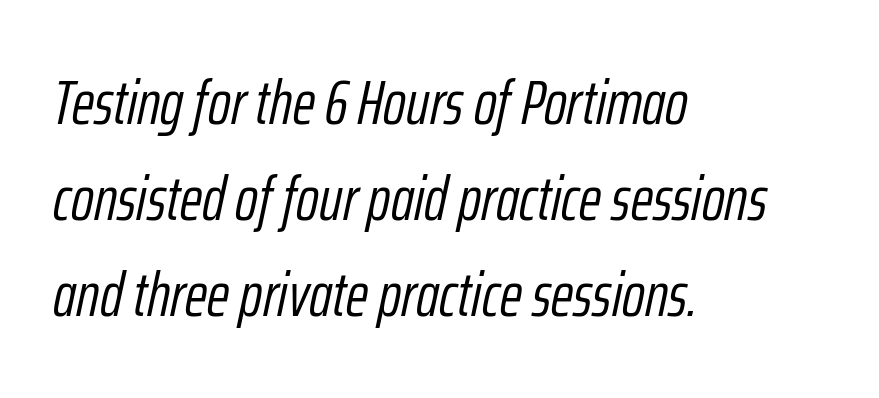
{"italic": "yes", "lean": "right", "slant_degrees": 12, "bold": "no", "weight": "light", "width": "condensed", "stroke_contrast": "low", "x_height": "medium", "monospaced": "no", "underline": "no", "align": "left", "line_spacing": "normal", "line_spacing_ratio": 1.55, "letter_spacing": "normal", "letter_spacing_em": 0.0, "glyph_px": 62}
